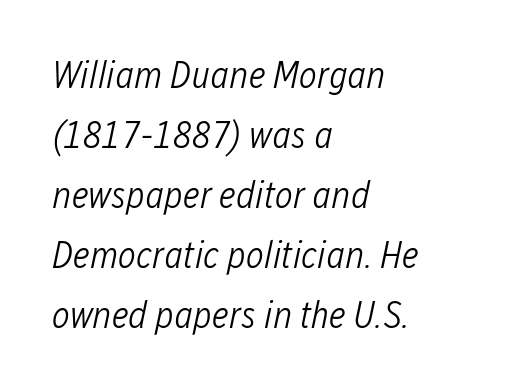
Italic: yes, the glyphs are oblique. Look at the tracking — it's just the regular setting, nothing added. The face used here is proportionally spaced, like ordinary book or web type. The letterforms sit at book weight or below. Baseline-to-baseline distance is the conventional proportion of letter height. All the whitespace from short lines collects on the right.
